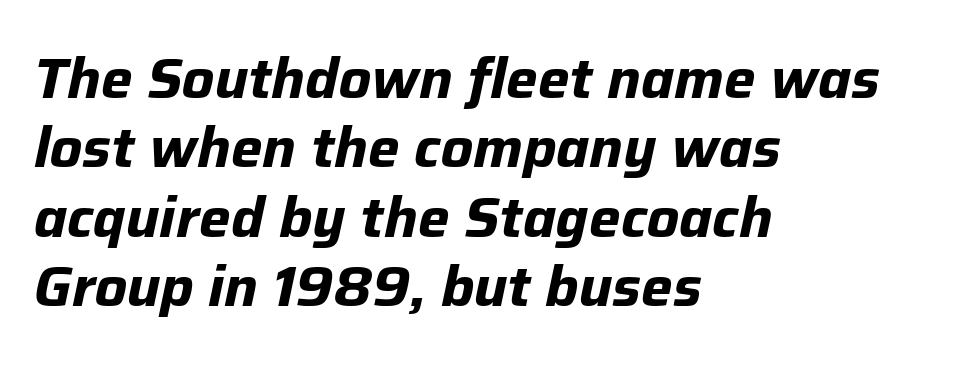
{"italic": "yes", "lean": "right", "slant_degrees": 12, "bold": "yes", "weight": "bold", "width": "normal", "stroke_contrast": "low", "x_height": "medium", "monospaced": "no", "underline": "no", "align": "left", "line_spacing_ratio": 1.24, "letter_spacing": "normal", "letter_spacing_em": 0.0, "glyph_px": 56}
